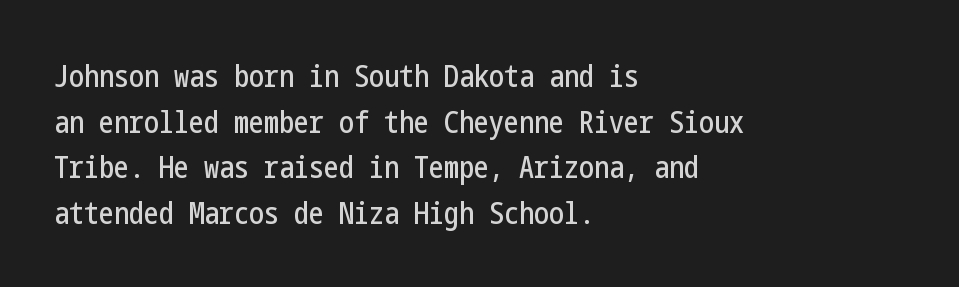
{"serif": "no", "italic": "no", "width": "condensed", "stroke_contrast": "low", "x_height": "medium", "underline": "no", "align": "left", "line_spacing": "normal", "line_spacing_ratio": 1.52, "letter_spacing": "normal", "letter_spacing_em": 0.0, "glyph_px": 30}
